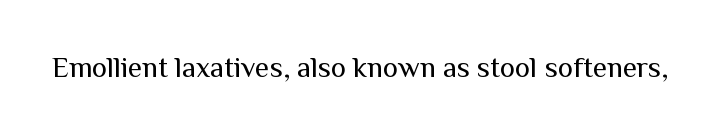
Q: Is the text bold? A: No.
Q: Is the text italic (slanted)? A: No, it is upright.
Q: Is the typeface a serif or a sans-serif typeface? A: Sans-serif.
Q: Is the text underlined? A: No.
Q: Is the spacing between letters normal or unusually wide? A: Normal.
Q: Width (condensed, normal, or wide)? A: Normal.
Q: Stroke contrast? A: Medium.
Q: x-height? A: Medium.
Q: Monospaced? A: No.
